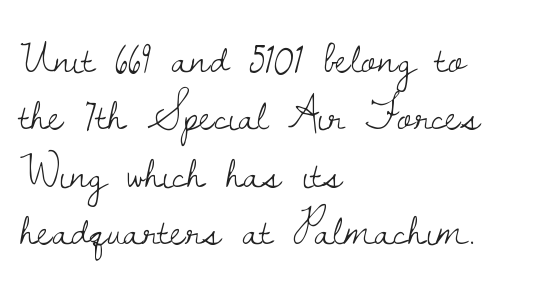
The image shows 46 px light serif type; set left-aligned, normal line spacing (1.25x), normal letter spacing, not underlined; low stroke contrast and a small x-height.
